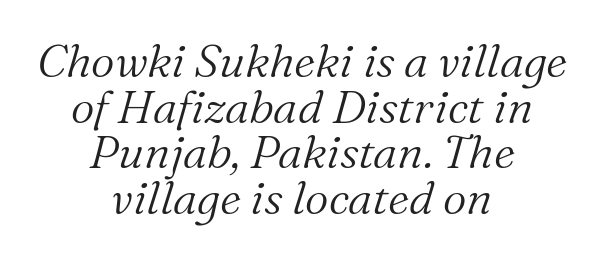
{"serif": "yes", "italic": "yes", "lean": "right", "slant_degrees": 16, "bold": "no", "weight": "light", "width": "normal", "stroke_contrast": "medium", "x_height": "medium", "monospaced": "no", "underline": "no", "align": "center", "line_spacing": "tight", "line_spacing_ratio": 0.99, "letter_spacing": "normal", "letter_spacing_em": 0.0, "glyph_px": 46}
